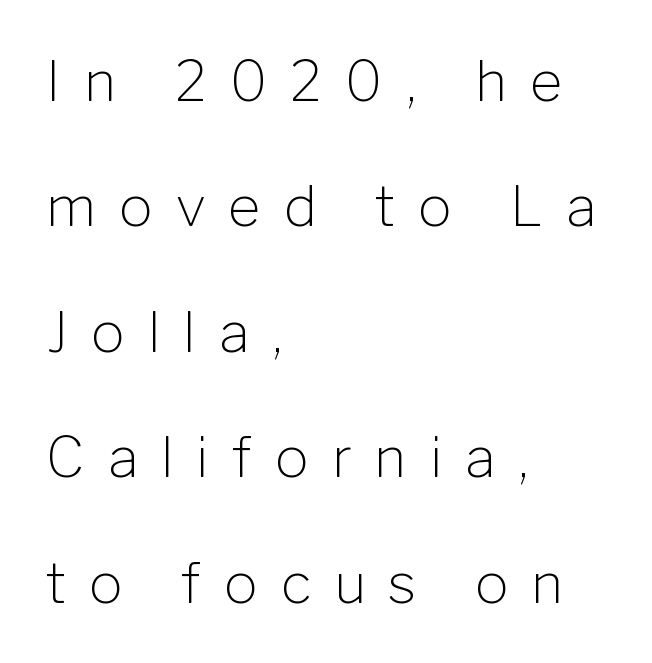
Q: Is the text bold? A: No.
Q: Is the text italic (slanted)? A: No, it is upright.
Q: Is the typeface a serif or a sans-serif typeface? A: Sans-serif.
Q: Is the text underlined? A: No.
Q: How is the paragraph aligned? A: Left-aligned.
Q: Is the spacing between letters normal or unusually wide? A: Unusually wide.
Q: Is the spacing between lines tight, normal or loose? A: Loose.
Q: Width (condensed, normal, or wide)? A: Normal.
Q: Stroke contrast? A: Low.
Q: x-height? A: Medium.
Q: Monospaced? A: No.
